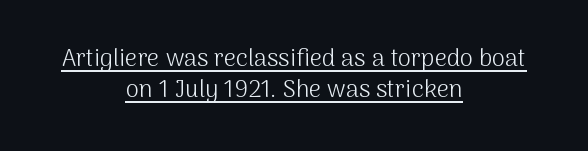
{"italic": "no", "bold": "no", "underline": "yes", "align": "center", "line_spacing": "normal", "line_spacing_ratio": 1.28, "letter_spacing": "normal", "letter_spacing_em": 0.0, "glyph_px": 24}
